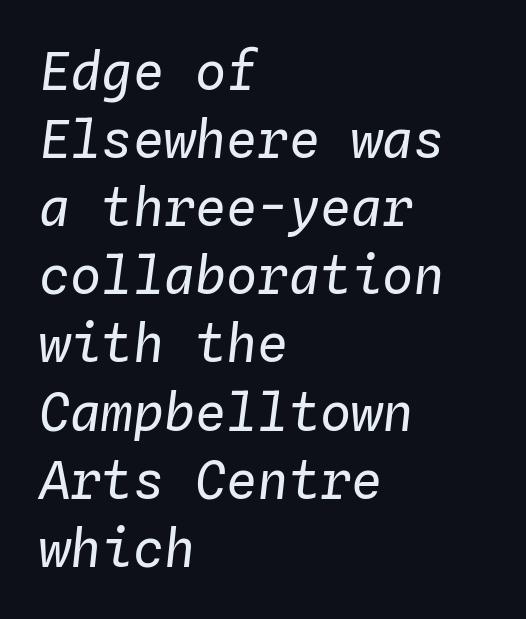
Nobody drew a line under any word here. Stroke thickness stays within the range of a standard reading face or lighter. Horizontal bands of white between lines are of average thickness. Caption: multi-line text, flush left, ragged right. These lines are rendered in a fixed-pitch font. This sample uses an oblique cut, with every glyph tilted off the vertical.
